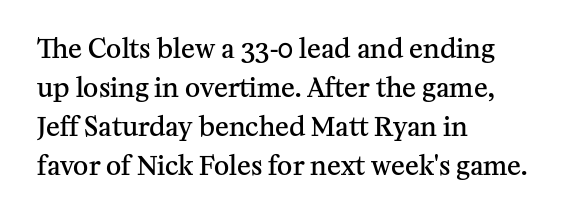
{"italic": "no", "bold": "semi", "underline": "no", "align": "left", "line_spacing": "normal", "line_spacing_ratio": 1.5, "letter_spacing": "normal", "letter_spacing_em": 0.0, "glyph_px": 26}
